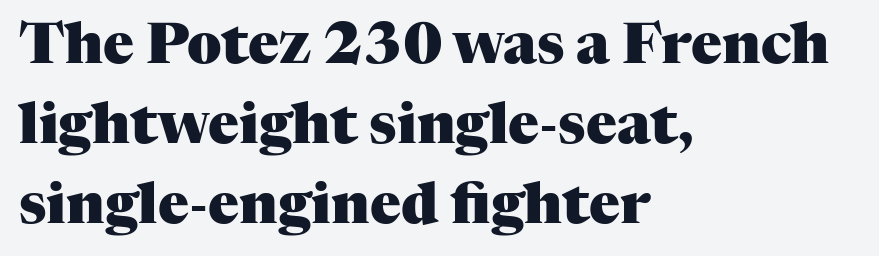
Every stem runs plumb, perpendicular to the baseline. Varying glyph widths throughout — classic text-font behaviour. This sample keeps an unexceptional amount of space between lines. Each glyph is drawn with heavy, bold strokes. What stands out about the letter spacing? Nothing — it is the standard amount. Little horizontal feet cap the strokes, marking this as serif type.
